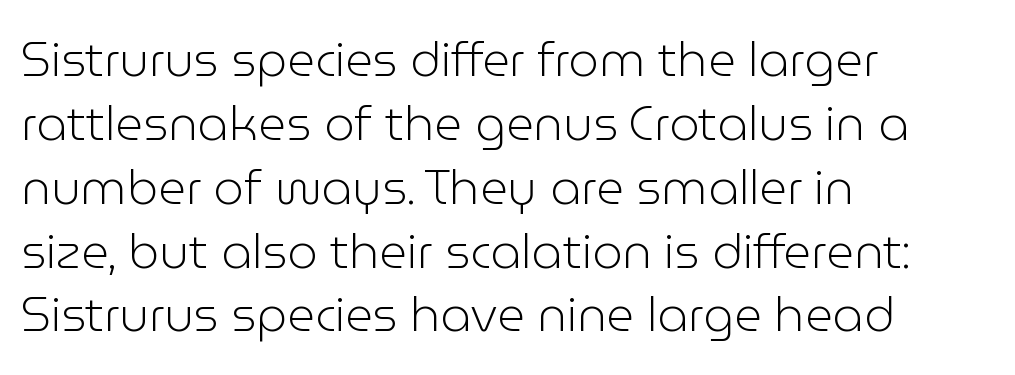
The image shows 48 px light sans-serif type, upright; set left-aligned, normal line spacing (1.33x), normal letter spacing, not underlined; low stroke contrast and a medium x-height.
